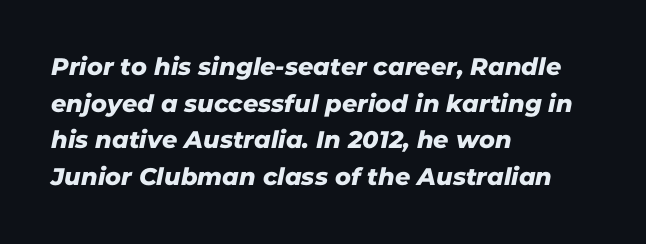
{"underline": "no", "align": "left", "line_spacing": "normal", "line_spacing_ratio": 1.53, "letter_spacing": "normal", "letter_spacing_em": 0.0, "glyph_px": 24}
